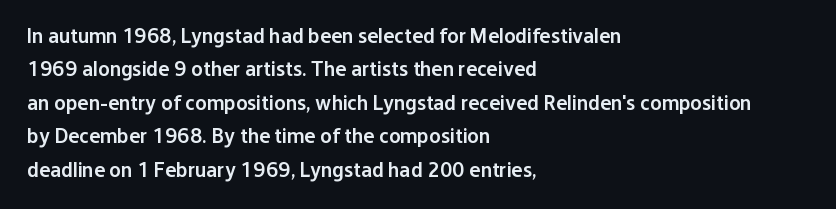
Q: Is the text bold? A: Semi-bold.
Q: Is the text italic (slanted)? A: No, it is upright.
Q: Is the text underlined? A: No.
Q: How is the paragraph aligned? A: Left-aligned.
Q: Is the spacing between letters normal or unusually wide? A: Normal.
Q: Is the spacing between lines tight, normal or loose? A: Normal.
